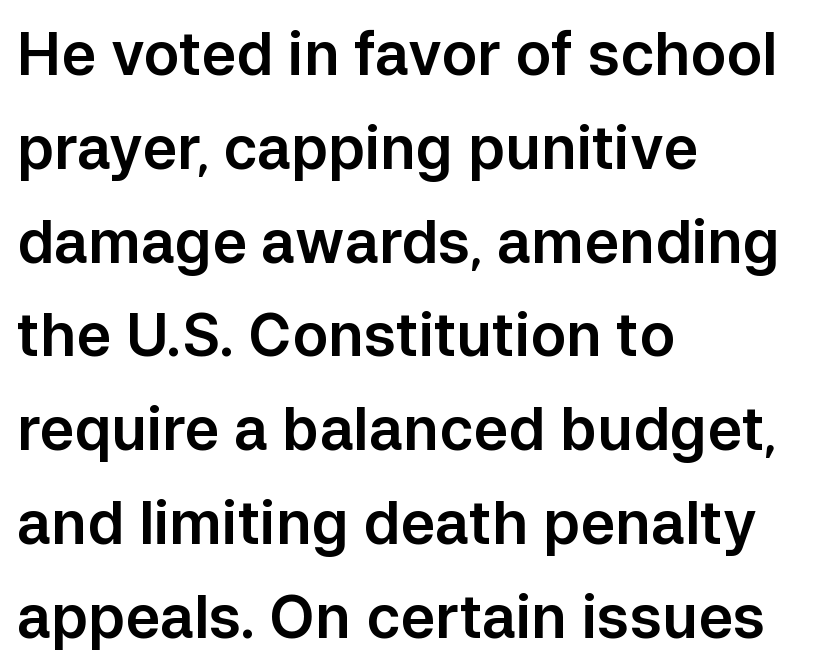
The image shows 59 px sans-serif type, upright; set left-aligned, normal line spacing (1.59x), normal letter spacing, not underlined; low stroke contrast and a medium x-height.
